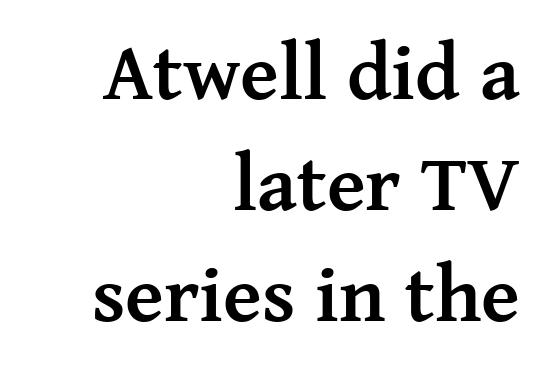
Q: Is the text bold? A: Yes.
Q: Is the text italic (slanted)? A: No, it is upright.
Q: Is the typeface a serif or a sans-serif typeface? A: Serif.
Q: Is the text underlined? A: No.
Q: How is the paragraph aligned? A: Right-aligned.
Q: Is the spacing between letters normal or unusually wide? A: Normal.
Q: Is the spacing between lines tight, normal or loose? A: Normal.
Q: Width (condensed, normal, or wide)? A: Normal.
Q: Stroke contrast? A: Medium.
Q: x-height? A: Medium.
Q: Monospaced? A: No.
